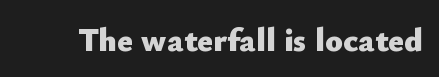
The image shows 33 px heavy sans-serif type, upright; set normal letter spacing, not underlined; low stroke contrast and a small x-height.
